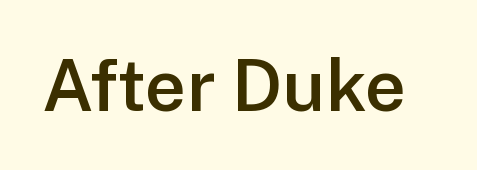
The lettering holds an erect, upright posture throughout. Check under the words: just untouched page. Observe the absence of serifs on each vertical stroke in this sample. Firm but not heavy-handed strokes: this text is semibold. Observe the ordinary spacing: letters are neighbours, not strangers. Each letter keeps its own natural width here, so spacing adapts to shape.
